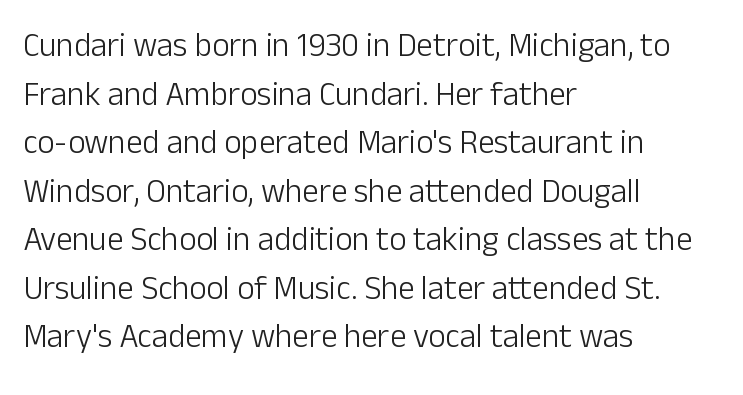
{"serif": "no", "italic": "no", "bold": "no", "weight": "light", "width": "normal", "stroke_contrast": "low", "x_height": "medium", "monospaced": "no", "underline": "no", "align": "left", "line_spacing": "normal", "line_spacing_ratio": 1.47, "letter_spacing": "normal", "letter_spacing_em": 0.0, "glyph_px": 33}
